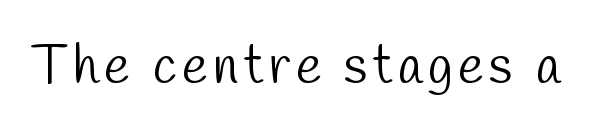
Stem width sits at or under what a default text font uses. The words here are not underlined. Proportional: the letters do not fall into vertical columns. Nope, no serifs anywhere on these letters.
